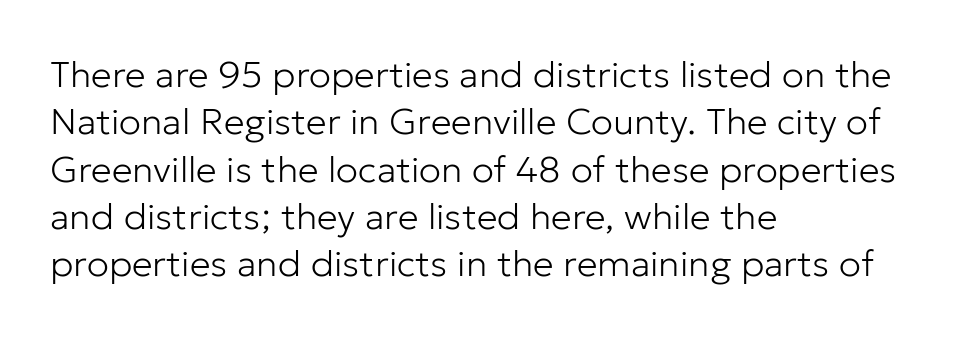
Horizontal alignment here is leftward, the default for most running prose. Is the type heavy? It reads as light-to-regular instead. Does the leading feel generous? No, just average. Do the characters align in a grid? No, the font is proportional. This sample uses plain, unmodified letter spacing.
